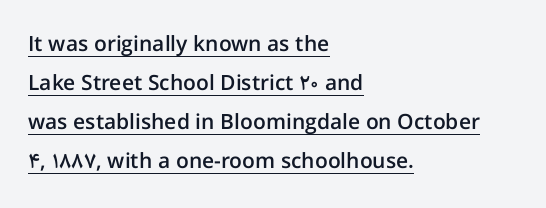
Q: Is the text bold? A: Semi-bold.
Q: Is the text italic (slanted)? A: No, it is upright.
Q: Is the text underlined? A: Yes.
Q: How is the paragraph aligned? A: Left-aligned.
Q: Is the spacing between letters normal or unusually wide? A: Normal.
